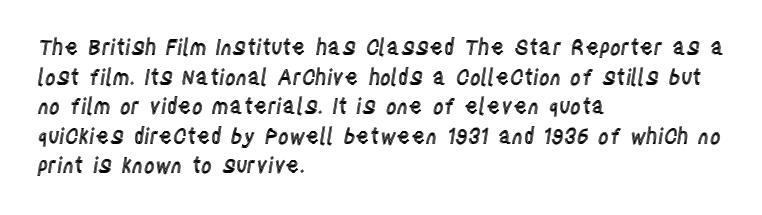
Q: Is the text italic (slanted)? A: Yes.
Q: Is the text underlined? A: No.
Q: How is the paragraph aligned? A: Left-aligned.
Q: Is the spacing between letters normal or unusually wide? A: Normal.
Q: Is the spacing between lines tight, normal or loose? A: Normal.
